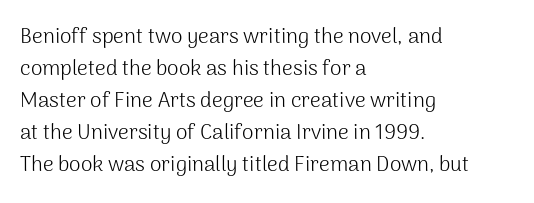
{"italic": "no", "bold": "no", "underline": "no", "align": "left", "line_spacing": "normal", "line_spacing_ratio": 1.52, "letter_spacing": "normal", "letter_spacing_em": 0.0, "glyph_px": 21}
